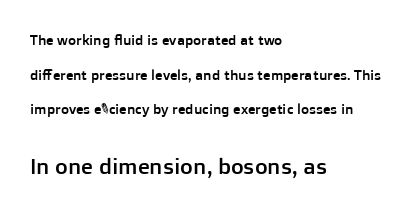
The image shows 22 px text type, upright; set left-aligned, loose line spacing (2.47x), normal letter spacing, not underlined; the second (bottom) block is 1.57x larger.
